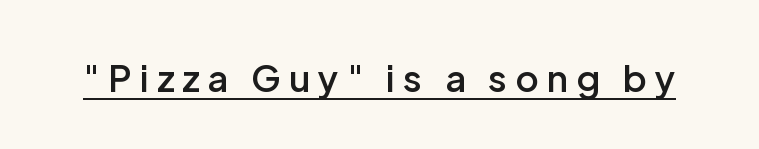
{"serif": "no", "italic": "no", "bold": "semi", "weight": "semibold", "width": "normal", "stroke_contrast": "low", "x_height": "medium", "monospaced": "no", "underline": "yes", "letter_spacing": "wide", "letter_spacing_em": 0.23, "glyph_px": 36}
